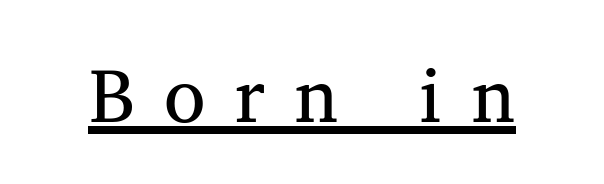
The image shows 76 px serif type, upright; set unusually wide letter spacing (+0.39 em), underlined; medium stroke contrast and a medium x-height.
